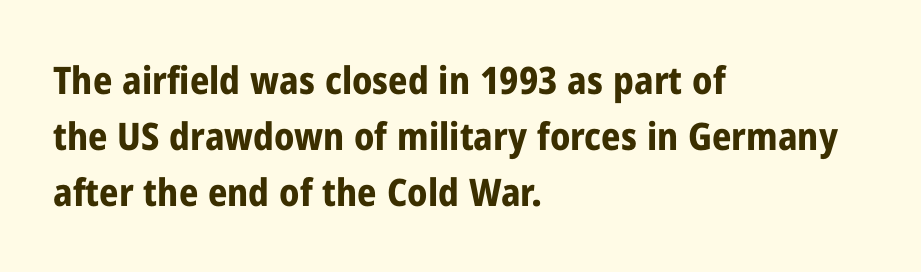
Q: Is the text bold? A: Yes.
Q: Is the text italic (slanted)? A: No, it is upright.
Q: Is the typeface a serif or a sans-serif typeface? A: Sans-serif.
Q: Is the text underlined? A: No.
Q: How is the paragraph aligned? A: Left-aligned.
Q: Is the spacing between letters normal or unusually wide? A: Normal.
Q: Is the spacing between lines tight, normal or loose? A: Normal.
Q: Width (condensed, normal, or wide)? A: Condensed.
Q: Stroke contrast? A: Low.
Q: x-height? A: Medium.
Q: Monospaced? A: No.
